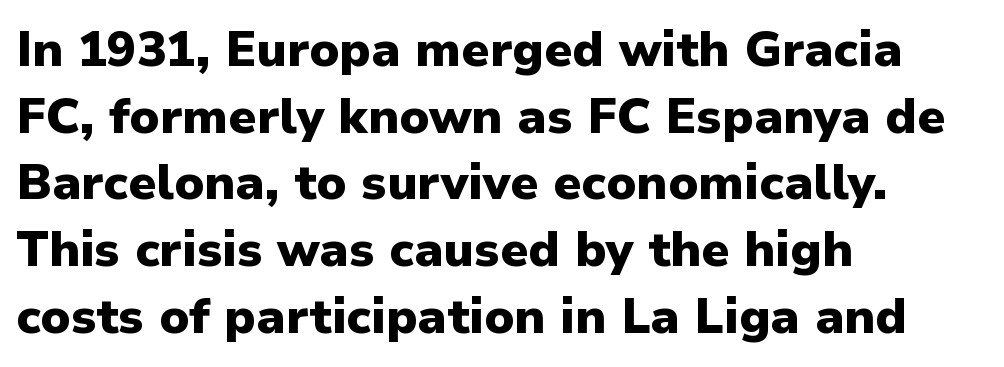
{"serif": "no", "italic": "no", "bold": "yes", "weight": "heavy", "width": "normal", "stroke_contrast": "low", "x_height": "medium", "monospaced": "no", "underline": "no", "align": "left", "line_spacing": "normal", "line_spacing_ratio": 1.36, "letter_spacing": "normal", "letter_spacing_em": 0.0, "glyph_px": 49}
